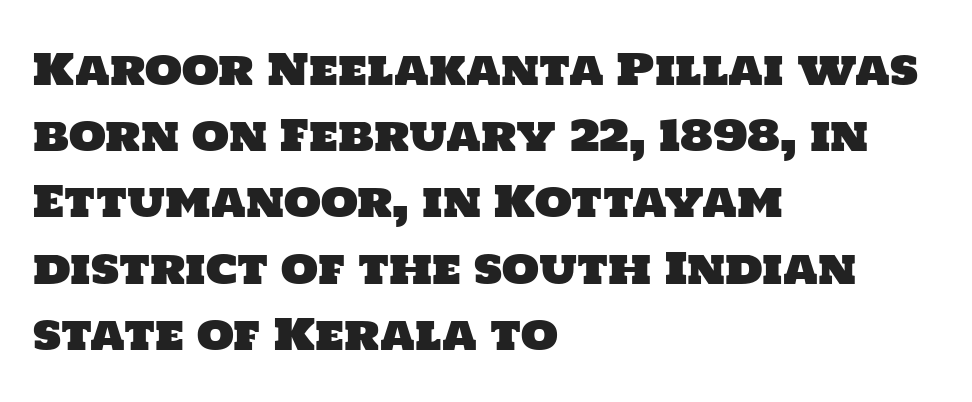
Q: Is the typeface a serif or a sans-serif typeface? A: Sans-serif.
Q: Is the text underlined? A: No.
Q: How is the paragraph aligned? A: Left-aligned.
Q: Is the spacing between letters normal or unusually wide? A: Normal.
Q: Is the spacing between lines tight, normal or loose? A: Normal.
Q: Width (condensed, normal, or wide)? A: Normal.
Q: Stroke contrast? A: Low.
Q: x-height? A: Large.
Q: Monospaced? A: No.
